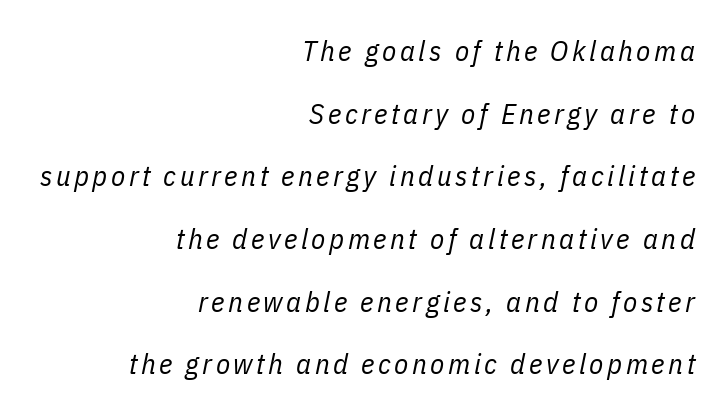
Compared with typical paragraphs, the rows here are farther apart. Character widths vary here, with narrow letters taking less room than wide ones. The weight would be labelled regular, book, light, or lighter still. Does the copy run flush right? Yes — the right margin is perfectly even.
